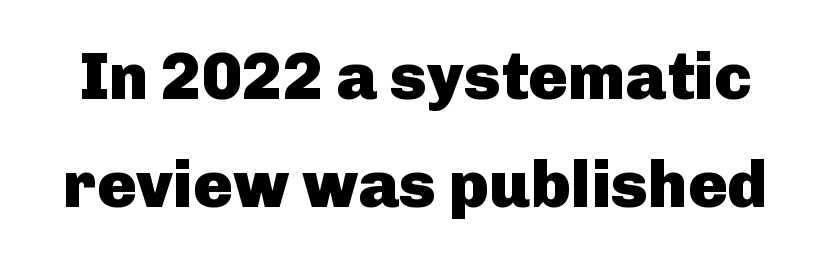
Q: Is the text bold? A: Yes.
Q: Is the text italic (slanted)? A: No, it is upright.
Q: Is the typeface a serif or a sans-serif typeface? A: Sans-serif.
Q: Is the text underlined? A: No.
Q: Is the spacing between letters normal or unusually wide? A: Normal.
Q: Is the spacing between lines tight, normal or loose? A: Normal.
Q: Width (condensed, normal, or wide)? A: Normal.
Q: Stroke contrast? A: Low.
Q: x-height? A: Medium.
Q: Monospaced? A: No.
